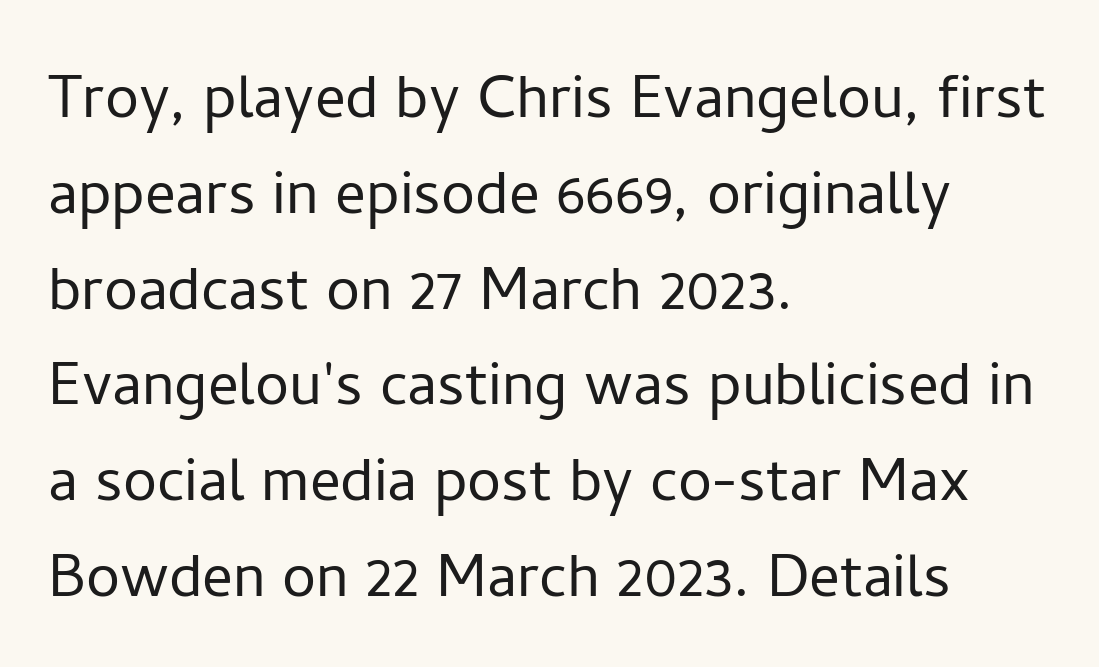
Q: Is the text bold? A: No.
Q: Is the text italic (slanted)? A: No, it is upright.
Q: Is the typeface a serif or a sans-serif typeface? A: Sans-serif.
Q: Is the text underlined? A: No.
Q: How is the paragraph aligned? A: Left-aligned.
Q: Is the spacing between letters normal or unusually wide? A: Normal.
Q: Is the spacing between lines tight, normal or loose? A: Normal.
Q: Width (condensed, normal, or wide)? A: Normal.
Q: Stroke contrast? A: Low.
Q: x-height? A: Medium.
Q: Monospaced? A: No.
